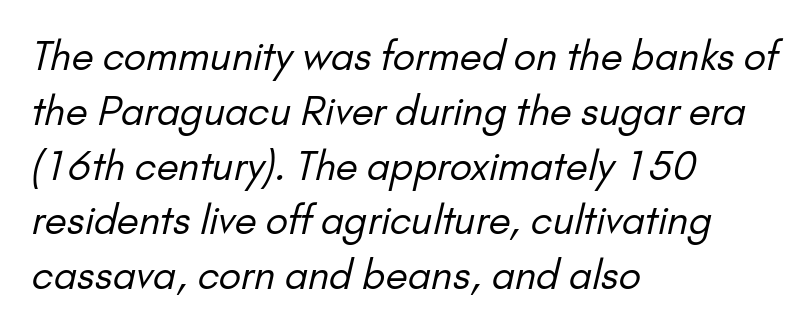
{"serif": "no", "bold": "no", "weight": "regular", "width": "normal", "stroke_contrast": "low", "x_height": "small", "monospaced": "no", "underline": "no", "align": "left", "line_spacing": "normal", "line_spacing_ratio": 1.37, "letter_spacing": "normal", "letter_spacing_em": 0.0, "glyph_px": 40}
